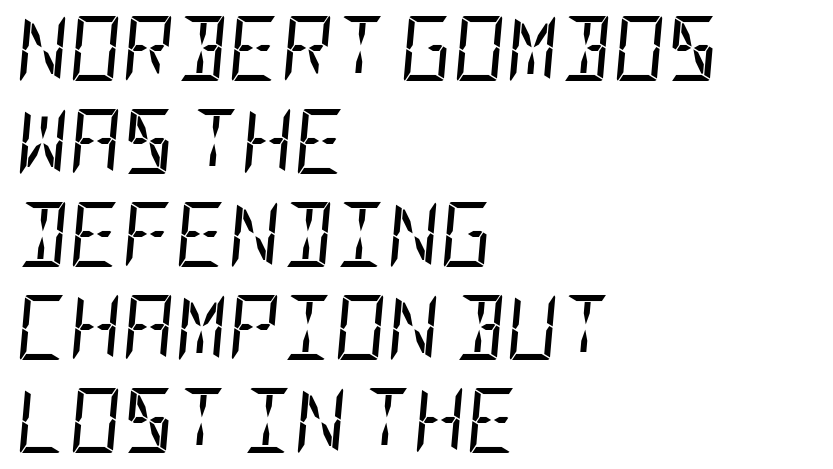
{"italic": "yes", "lean": "right", "slant_degrees": 5, "bold": "no", "weight": "regular", "width": "condensed", "stroke_contrast": "low", "x_height": "large", "underline": "no", "align": "left", "line_spacing": "normal", "line_spacing_ratio": 1.43, "letter_spacing": "normal", "letter_spacing_em": 0.0, "glyph_px": 65}
